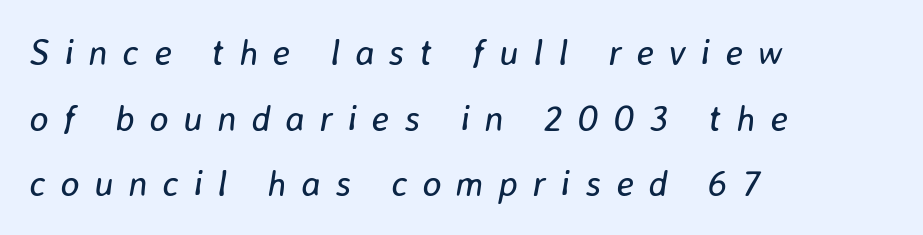
{"italic": "yes", "lean": "right", "slant_degrees": 8, "bold": "no", "weight": "regular", "width": "normal", "stroke_contrast": "low", "x_height": "medium", "monospaced": "no", "underline": "no", "align": "left", "line_spacing_ratio": 1.82, "letter_spacing": "wide", "letter_spacing_em": 0.41, "glyph_px": 36}
